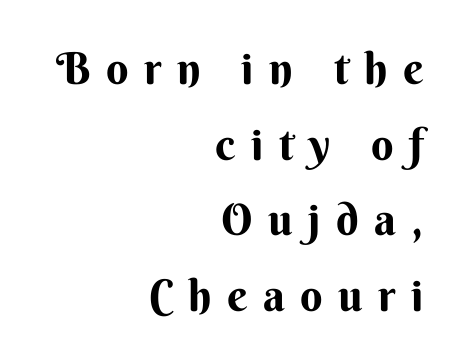
{"serif": "no", "italic": "no", "bold": "yes", "weight": "bold", "width": "normal", "stroke_contrast": "medium", "x_height": "small", "monospaced": "no", "underline": "no", "align": "right", "line_spacing_ratio": 1.72, "letter_spacing": "wide", "letter_spacing_em": 0.35, "glyph_px": 44}
